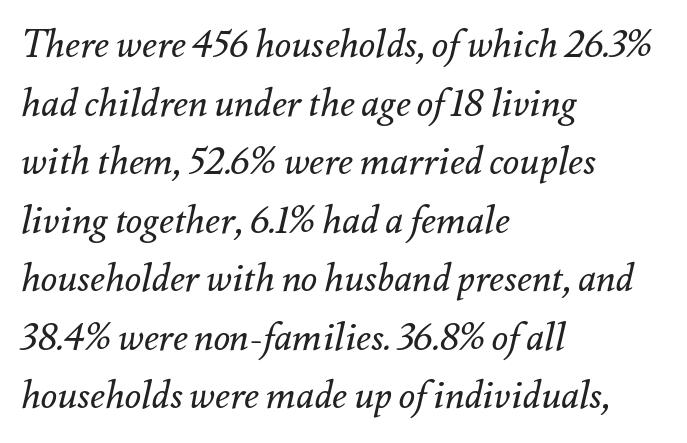
Stroke thickness stays within the range of a standard reading face or lighter. Underline: absent. One glance says typical: line gaps are just what's usual. Style check: oblique.
